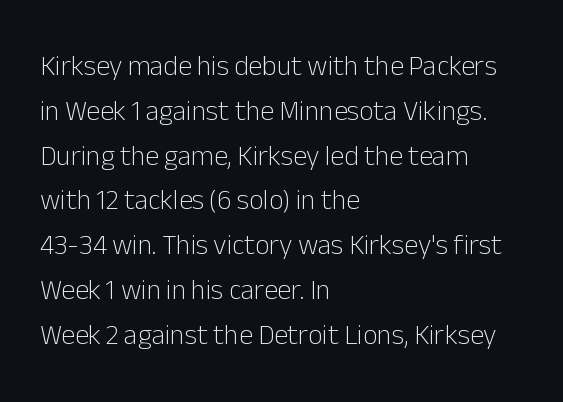
Look at the tracking — it's just the regular setting, nothing added. This reads as an unemphasized weight, regular at the heaviest. Nothing sits at the stroke ends, so this counts as sans-serif. The space directly below the letters is spotless.
